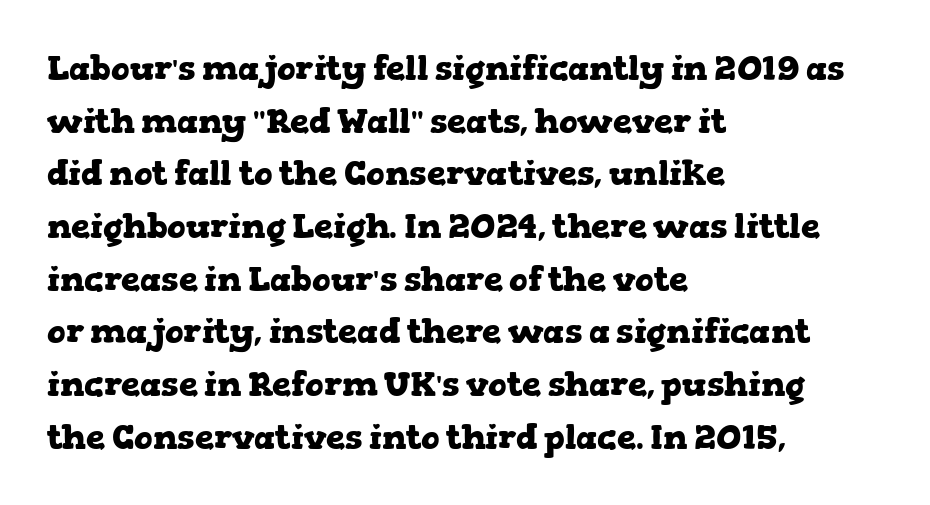
Q: Is the text bold? A: Yes.
Q: Is the text italic (slanted)? A: No, it is upright.
Q: Is the typeface a serif or a sans-serif typeface? A: Serif.
Q: Is the text underlined? A: No.
Q: How is the paragraph aligned? A: Left-aligned.
Q: Is the spacing between letters normal or unusually wide? A: Normal.
Q: Is the spacing between lines tight, normal or loose? A: Normal.
Q: Width (condensed, normal, or wide)? A: Wide.
Q: Stroke contrast? A: Low.
Q: x-height? A: Medium.
Q: Monospaced? A: No.
